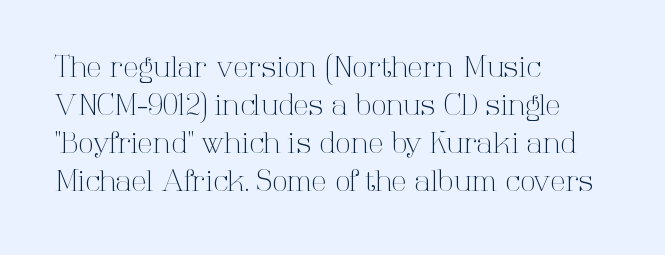
{"serif": "yes", "italic": "no", "bold": "no", "weight": "light", "width": "normal", "stroke_contrast": "high", "x_height": "medium", "monospaced": "no", "underline": "no", "align": "left", "line_spacing": "normal", "line_spacing_ratio": 1.36, "letter_spacing": "normal", "letter_spacing_em": 0.0, "glyph_px": 28}
